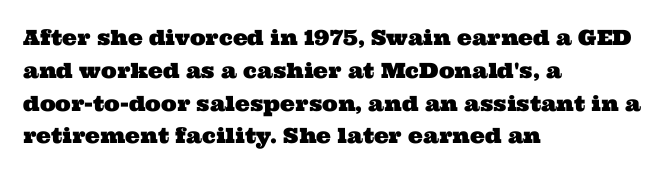
The image shows 21 px text type; set left-aligned, normal line spacing (1.56x), normal letter spacing, not underlined.
